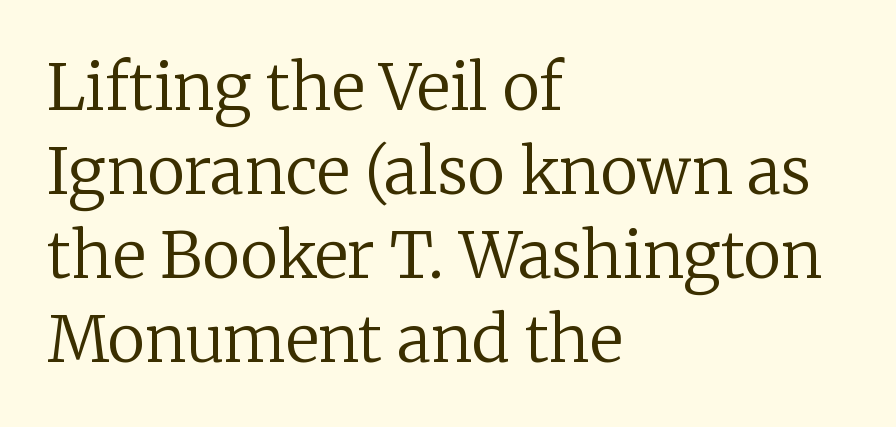
The gap between lines stays unmarked. A classic flush-left, rag-right setting is used for this passage. You could call the tracking neutral — neither tight nor loose. Varying glyph widths throughout — classic text-font behaviour. Regular leading. Old-style or modern, the face here clearly has serifs.
